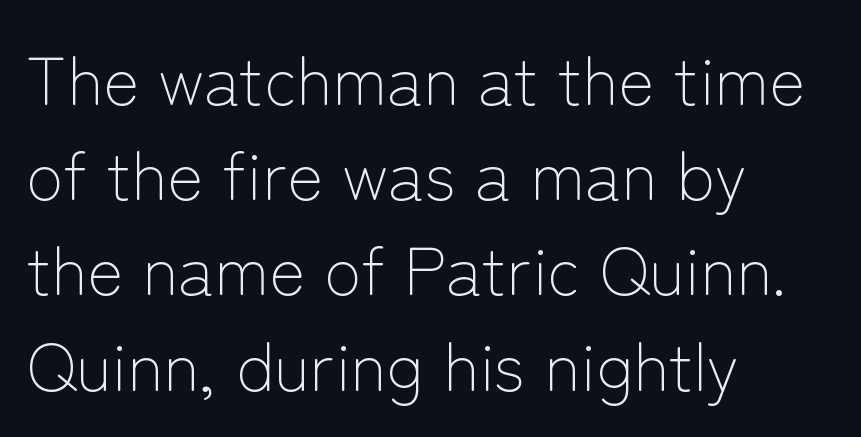
Spacing verdict: proportional, widths tailored to each character. No letter is thick-stroked: the sample isn't bold. Default kerning and tracking; the words read as compact shapes. If you measured baseline to baseline, you'd find a middling distance. Reading down the block, your eye returns to a fixed left position each line. The characters display no serif detailing; their extremities are plain.
